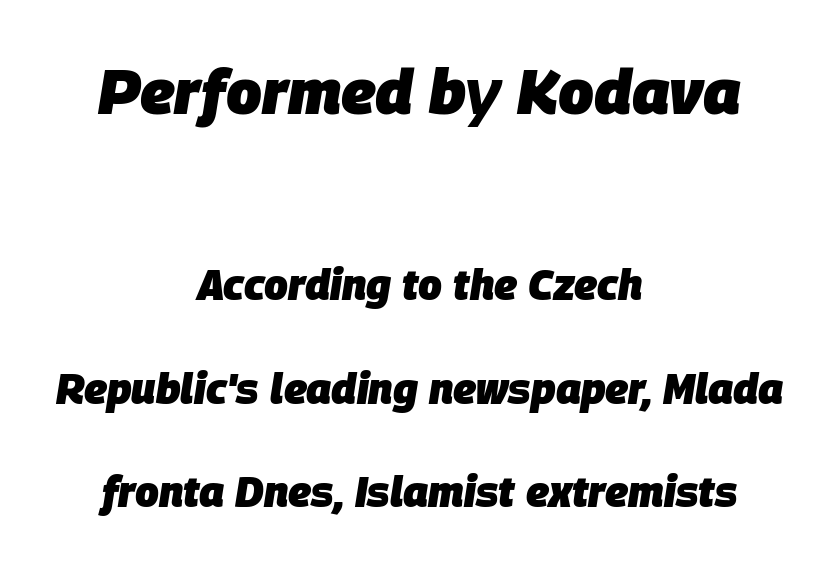
The typesetter chose a symmetrical, centered arrangement here. Type without underlining. Summary of vertical rhythm: relaxed, with wide interline spacing. Do the characters align in a grid? No, the font is proportional. Honestly, the letter spacing is just normal — you wouldn't notice it.
